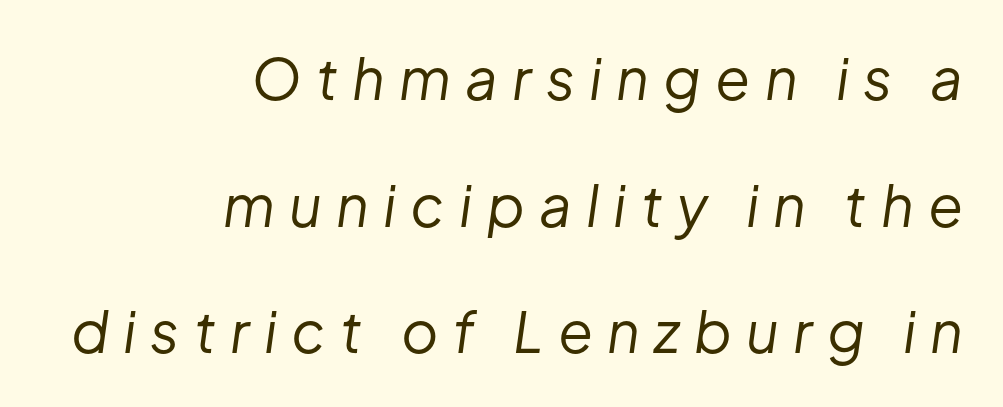
Q: Is the text bold? A: No.
Q: Is the text italic (slanted)? A: Yes, it leans right by about 8 degrees.
Q: Is the text underlined? A: No.
Q: How is the paragraph aligned? A: Right-aligned.
Q: Is the spacing between letters normal or unusually wide? A: Unusually wide.
Q: Is the spacing between lines tight, normal or loose? A: Loose.
Q: Width (condensed, normal, or wide)? A: Normal.
Q: Stroke contrast? A: Low.
Q: x-height? A: Medium.
Q: Monospaced? A: No.
